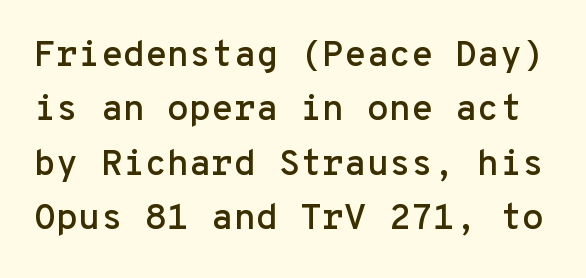
The image shows 36 px sans-serif type, upright, monospaced; set normal line spacing (1.51x), normal letter spacing, not underlined; low stroke contrast and a medium x-height.
